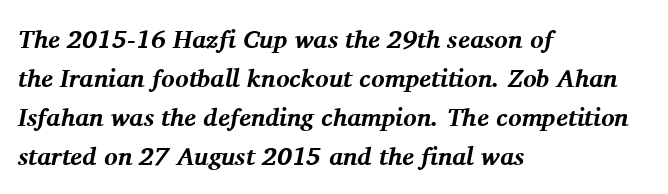
Q: Is the text bold? A: Yes.
Q: Is the text italic (slanted)? A: Yes, it leans right by about 11 degrees.
Q: Is the text underlined? A: No.
Q: How is the paragraph aligned? A: Left-aligned.
Q: Is the spacing between letters normal or unusually wide? A: Normal.
Q: Is the spacing between lines tight, normal or loose? A: Normal.
